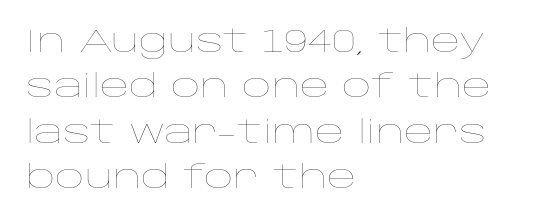
Q: Is the text bold? A: No.
Q: Is the text italic (slanted)? A: No, it is upright.
Q: Is the text underlined? A: No.
Q: How is the paragraph aligned? A: Left-aligned.
Q: Is the spacing between letters normal or unusually wide? A: Normal.
Q: Is the spacing between lines tight, normal or loose? A: Normal.
Q: Width (condensed, normal, or wide)? A: Wide.
Q: Stroke contrast? A: Low.
Q: x-height? A: Large.
Q: Monospaced? A: No.
